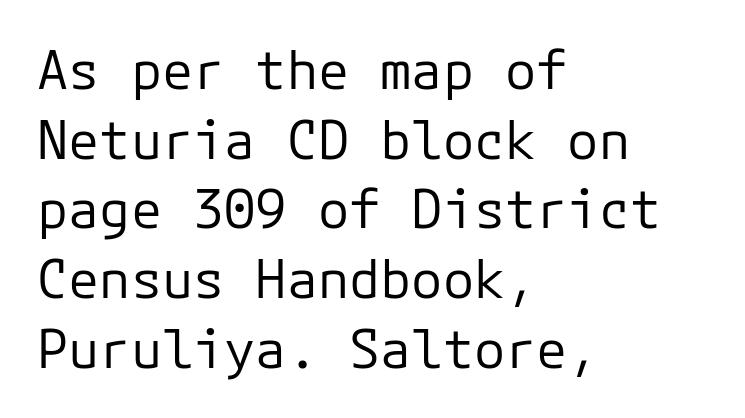
{"serif": "no", "italic": "no", "bold": "no", "weight": "regular", "width": "normal", "stroke_contrast": "low", "x_height": "medium", "underline": "no", "align": "left", "line_spacing": "normal", "line_spacing_ratio": 1.34, "letter_spacing": "normal", "letter_spacing_em": 0.0, "glyph_px": 52}
